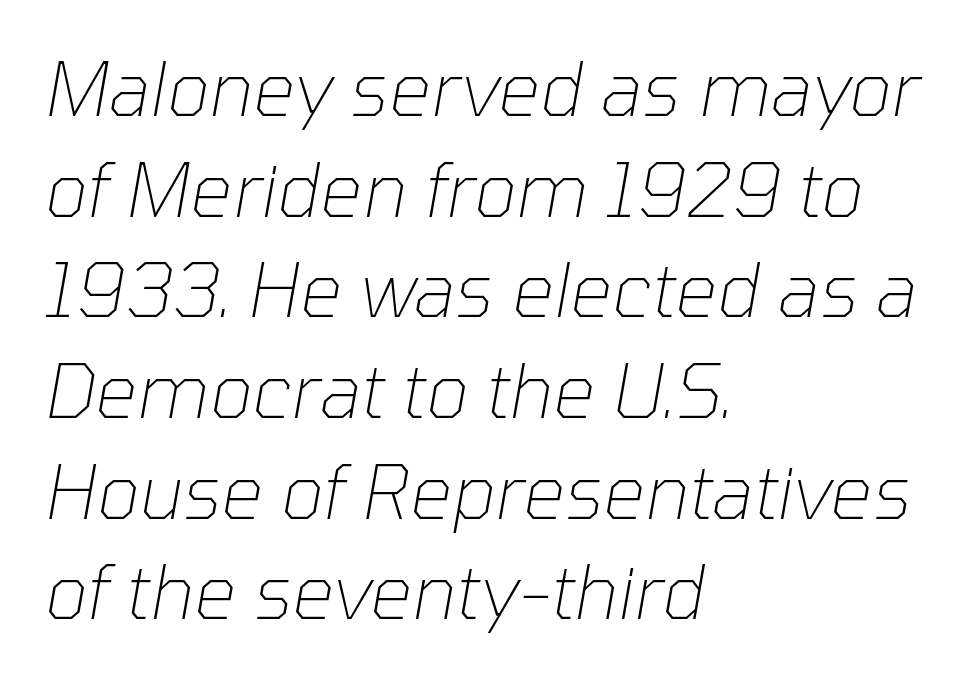
Q: Is the text bold? A: No.
Q: Is the text italic (slanted)? A: Yes, it leans right by about 10 degrees.
Q: Is the text underlined? A: No.
Q: How is the paragraph aligned? A: Left-aligned.
Q: Is the spacing between letters normal or unusually wide? A: Normal.
Q: Is the spacing between lines tight, normal or loose? A: Normal.
Q: Width (condensed, normal, or wide)? A: Normal.
Q: Stroke contrast? A: Low.
Q: x-height? A: Medium.
Q: Monospaced? A: No.
